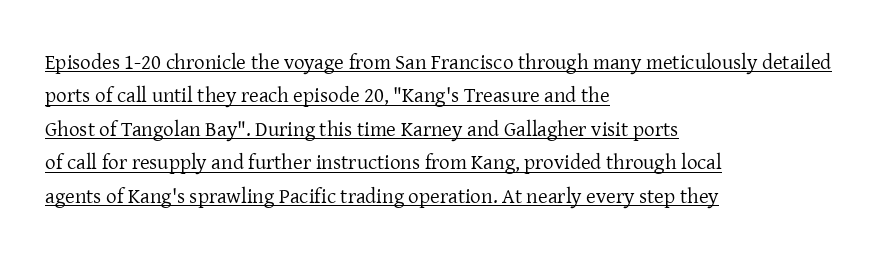
{"italic": "no", "bold": "no", "underline": "yes", "align": "left", "line_spacing": "normal", "line_spacing_ratio": 1.59, "letter_spacing": "normal", "letter_spacing_em": 0.0, "glyph_px": 21}
